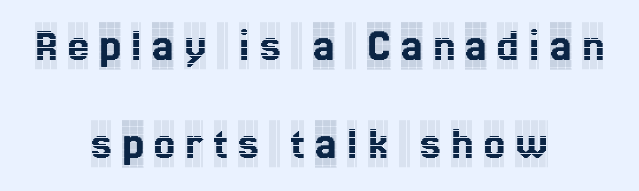
{"serif": "yes", "italic": "no", "width": "condensed", "x_height": "large", "monospaced": "no", "underline": "no", "align": "center", "line_spacing": "loose", "line_spacing_ratio": 2.09, "letter_spacing": "wide", "letter_spacing_em": 0.22, "glyph_px": 47}
